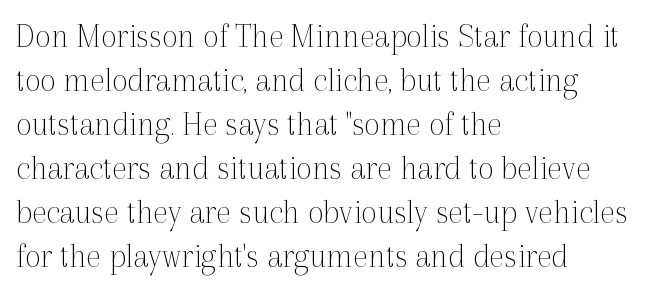
Leftover space on each line is placed entirely after the last word. Vertical stems look standard width or narrower in stroke. The lettering holds an erect, upright posture throughout. Rule under the text: the space is simply empty. Do the characters align in a grid? No, the font is proportional.
